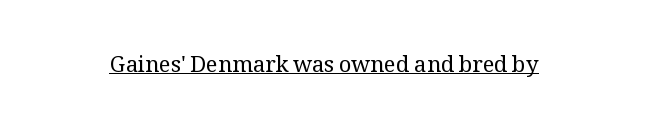
Q: Is the text bold? A: No.
Q: Is the text italic (slanted)? A: No, it is upright.
Q: Is the text underlined? A: Yes.
Q: Is the spacing between letters normal or unusually wide? A: Normal.
